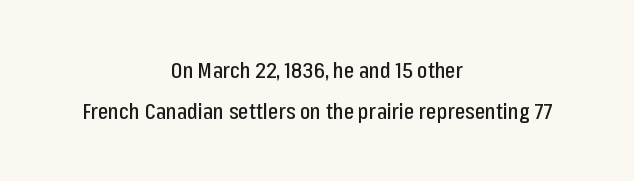
Q: Is the text italic (slanted)? A: No, it is upright.
Q: Is the text underlined? A: No.
Q: How is the paragraph aligned? A: Centered.
Q: Is the spacing between letters normal or unusually wide? A: Normal.
